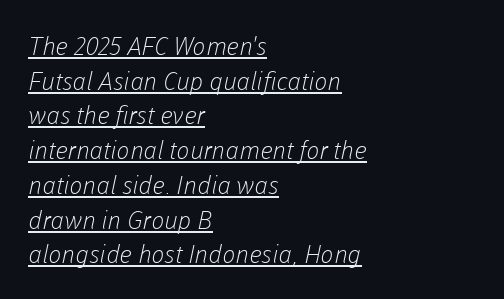
{"bold": "no", "underline": "yes", "align": "left", "line_spacing": "normal", "line_spacing_ratio": 1.39, "letter_spacing": "normal", "letter_spacing_em": 0.0, "glyph_px": 25}
